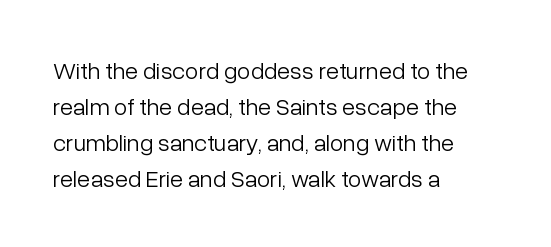
There is no visible air inserted between adjacent glyphs. The rendering anchors every line to the left-hand side. Counters stay open thanks to moderate or lighter strokes. Is there much room between lines? A standard amount, neither cramped nor airy. Type without underlining.
